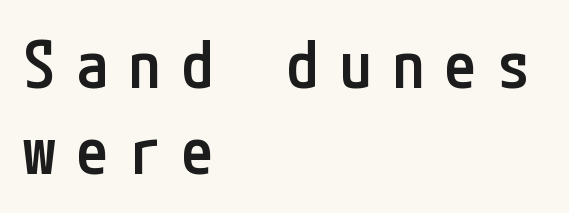
Students, note that the glyphs here are deliberately spaced far apart. As a designer I'd log this as weight 600, semibold. Examine the stroke ends and you'll find no serifs. One-word summary of the alignment: left. A roman cut, with each character standing at attention.
